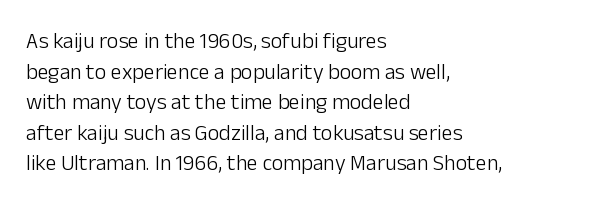
The image shows 22 px text type, upright; set left-aligned, normal line spacing (1.39x), normal letter spacing, not underlined.
